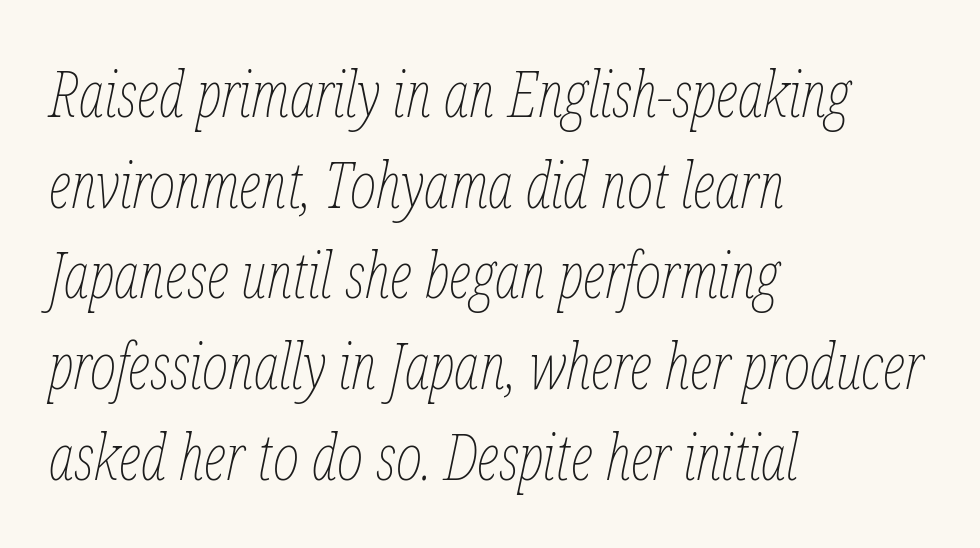
Baseline-to-baseline distance is the conventional proportion of letter height. Spacing between characters is what you'd get straight out of the box. The rendering applies a slant to the glyphs. Think standard paragraph weight, or any step lighter than that.
